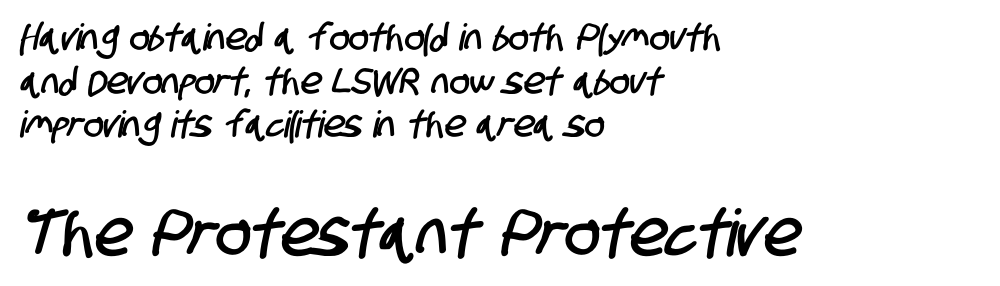
Q: Is the typeface a serif or a sans-serif typeface? A: Sans-serif.
Q: Is the text underlined? A: No.
Q: How is the paragraph aligned? A: Left-aligned.
Q: Is the spacing between letters normal or unusually wide? A: Normal.
Q: Which block of text is set in a larger size, the first (top) or the second (bottom)? A: The second (bottom) one.
Q: Width (condensed, normal, or wide)? A: Condensed.
Q: Stroke contrast? A: Low.
Q: x-height? A: Large.
Q: Monospaced? A: No.
